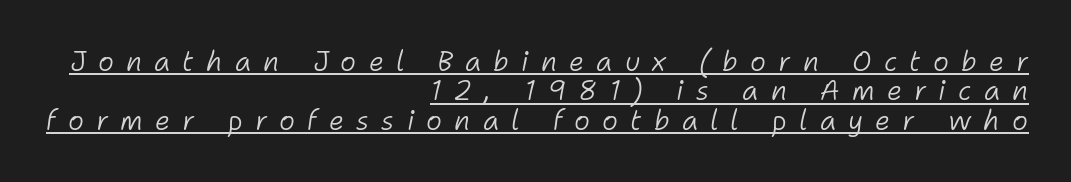
The image shows 27 px text type, italic (leaning right); set right-aligned, tight line spacing (1.09x), unusually wide letter spacing (+0.45 em), underlined.
